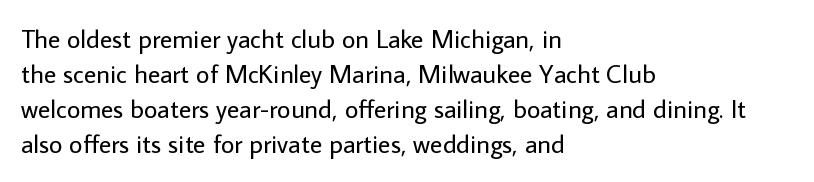
Q: Is the text bold? A: No.
Q: Is the text italic (slanted)? A: No, it is upright.
Q: Is the text underlined? A: No.
Q: How is the paragraph aligned? A: Left-aligned.
Q: Is the spacing between letters normal or unusually wide? A: Normal.
Q: Is the spacing between lines tight, normal or loose? A: Normal.
